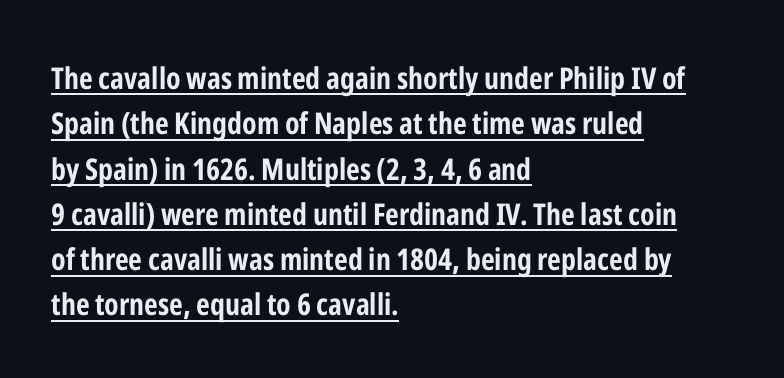
To sum up the face: it is a sans, with no serifs. On the weight axis this lands at bold, roughly 700. The typesetter has applied underlining to the passage shown. This sample uses an upright cut, with every glyph sitting square on the baseline. Character widths vary here, with narrow letters taking less room than wide ones.
